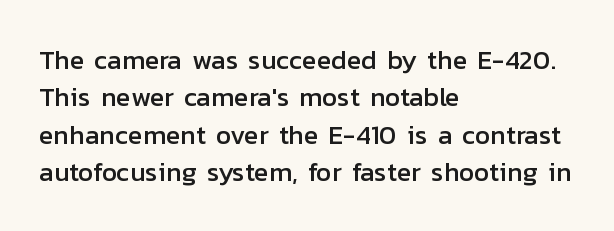
Q: Is the text italic (slanted)? A: No, it is upright.
Q: Is the text underlined? A: No.
Q: How is the paragraph aligned? A: Left-aligned.
Q: Is the spacing between letters normal or unusually wide? A: Normal.
Q: Is the spacing between lines tight, normal or loose? A: Normal.
